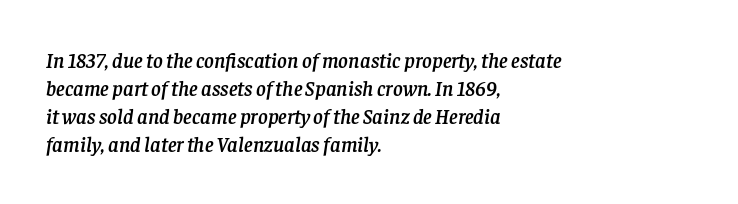
The image shows 21 px text type, italic (leaning right); set left-aligned, normal line spacing (1.34x), normal letter spacing, not underlined.
